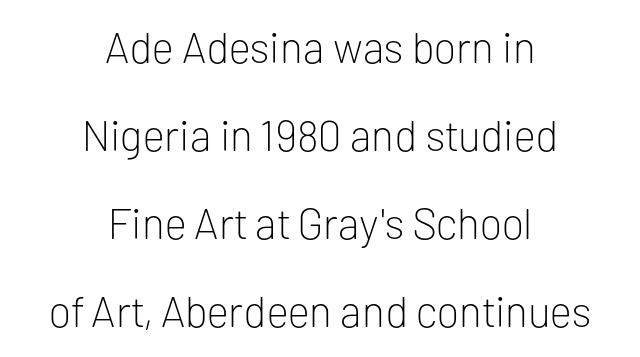
{"serif": "no", "italic": "no", "bold": "no", "weight": "light", "width": "normal", "stroke_contrast": "low", "x_height": "medium", "monospaced": "no", "underline": "no", "align": "center", "line_spacing": "loose", "line_spacing_ratio": 2.05, "letter_spacing": "normal", "letter_spacing_em": 0.0, "glyph_px": 43}
